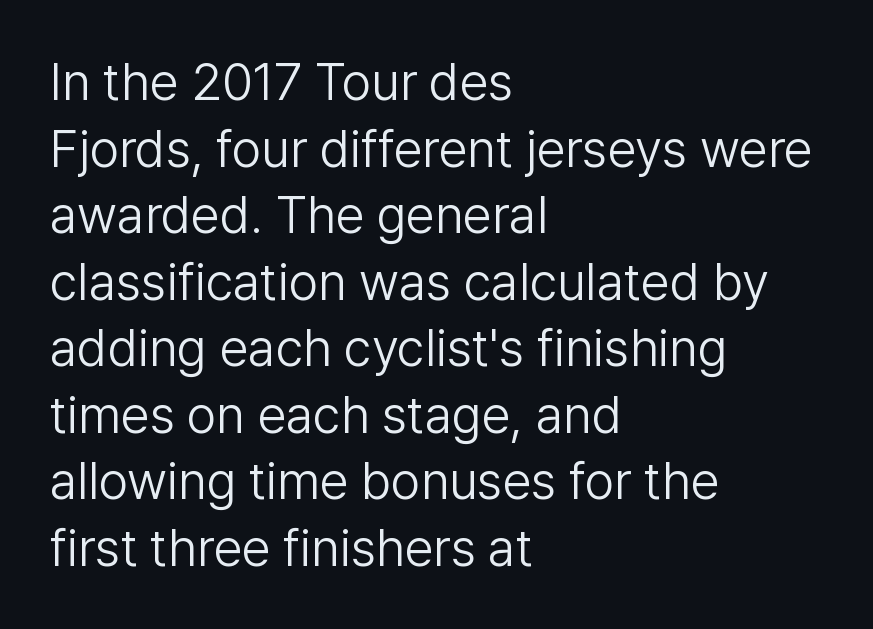
This sample uses a sans-serif face. Just letters on the line, the space beneath them empty. Here the designer chose a conventional face with non-uniform glyph widths. Observe the ordinary spacing: letters are neighbours, not strangers. This is roman type, the default non-slanted kind. Honestly, the row spacing looks completely unremarkable.
